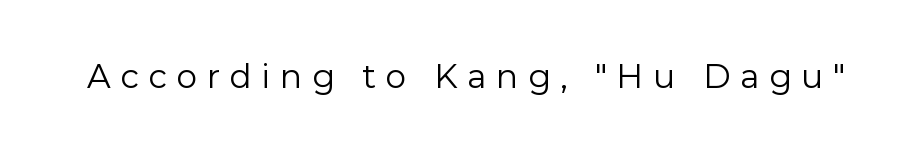
Q: Is the text bold? A: No.
Q: Is the text italic (slanted)? A: No, it is upright.
Q: Is the typeface a serif or a sans-serif typeface? A: Sans-serif.
Q: Is the text underlined? A: No.
Q: Is the spacing between letters normal or unusually wide? A: Unusually wide.
Q: Width (condensed, normal, or wide)? A: Normal.
Q: Stroke contrast? A: Low.
Q: x-height? A: Medium.
Q: Monospaced? A: No.
